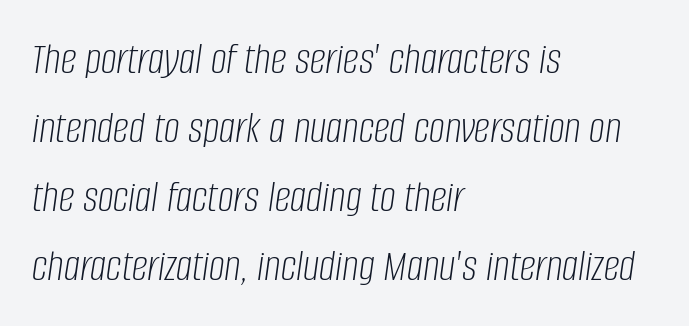
{"italic": "yes", "lean": "right", "slant_degrees": 8, "bold": "no", "weight": "light", "width": "condensed", "stroke_contrast": "low", "x_height": "large", "monospaced": "no", "underline": "no", "align": "left", "line_spacing": "normal", "line_spacing_ratio": 1.53, "letter_spacing": "normal", "letter_spacing_em": 0.0, "glyph_px": 45}
